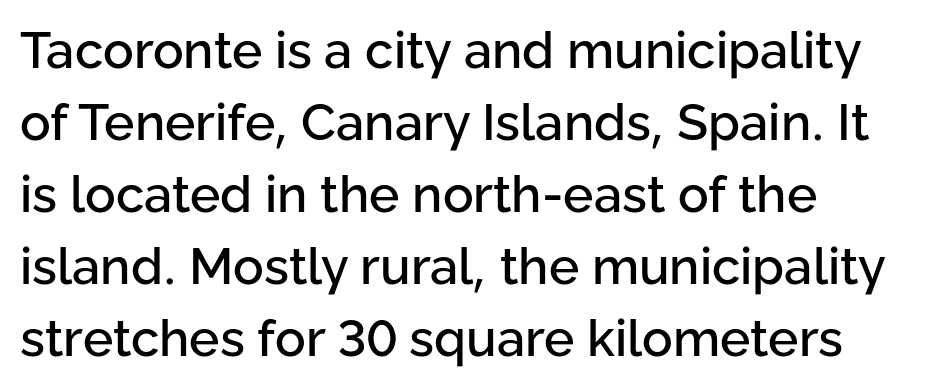
The rendering uses natural spacing where letterforms have individual widths. The face used here is a sans, in the tradition of grotesques and geometrics. The letters stand straight up with perfectly vertical stems. The line texture is even and compact thanks to regular tracking. In terms of leading, this rendering sits right in the middle.
